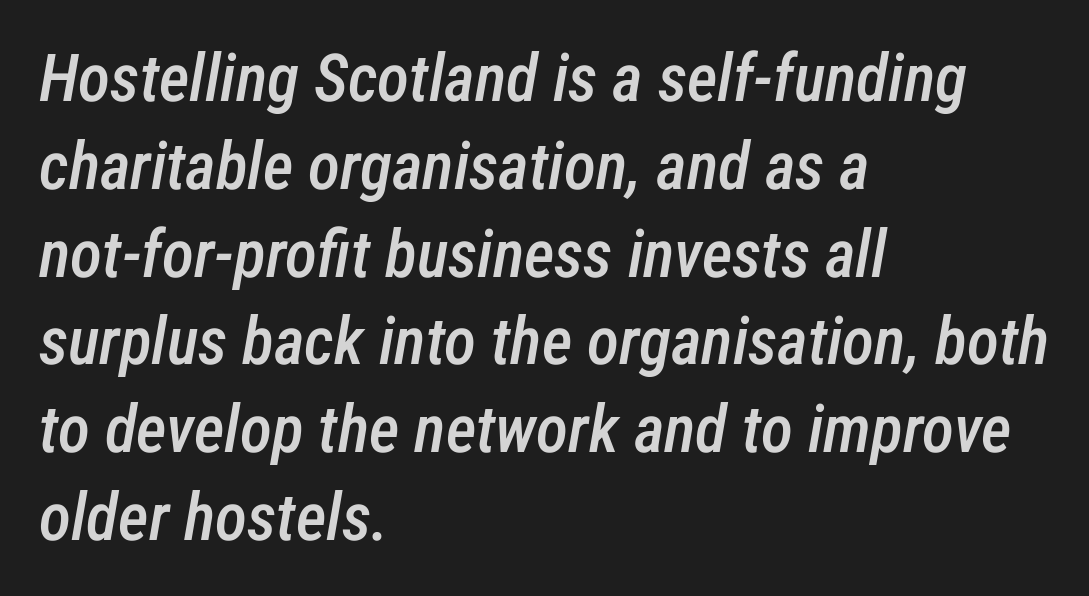
The image shows 66 px semibold, condensed type, italic (leaning right); set left-aligned, normal line spacing (1.33x), normal letter spacing, not underlined; low stroke contrast and a medium x-height.
